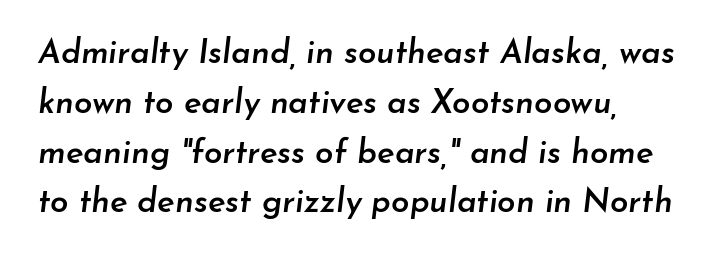
{"italic": "yes", "lean": "right", "slant_degrees": 7, "bold": "semi", "weight": "semibold", "width": "normal", "stroke_contrast": "low", "x_height": "small", "monospaced": "no", "underline": "no", "line_spacing": "normal", "line_spacing_ratio": 1.51, "letter_spacing": "normal", "letter_spacing_em": 0.0, "glyph_px": 33}
